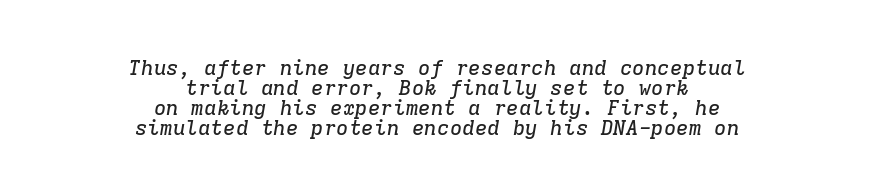
Q: Is the text italic (slanted)? A: Yes, it leans right by about 9 degrees.
Q: Is the text underlined? A: No.
Q: How is the paragraph aligned? A: Centered.
Q: Is the spacing between letters normal or unusually wide? A: Normal.
Q: Is the spacing between lines tight, normal or loose? A: Tight.
